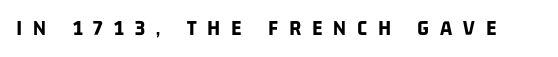
{"bold": "yes", "underline": "no", "letter_spacing": "wide", "letter_spacing_em": 0.5, "glyph_px": 22}
